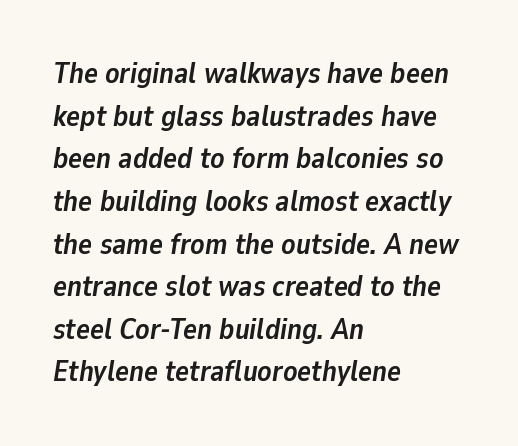
Q: Is the text bold? A: Yes.
Q: Is the text italic (slanted)? A: Yes, it leans right by about 9 degrees.
Q: Is the text underlined? A: No.
Q: How is the paragraph aligned? A: Left-aligned.
Q: Is the spacing between letters normal or unusually wide? A: Normal.
Q: Is the spacing between lines tight, normal or loose? A: Normal.
Q: Width (condensed, normal, or wide)? A: Normal.
Q: Stroke contrast? A: Low.
Q: x-height? A: Medium.
Q: Monospaced? A: No.
